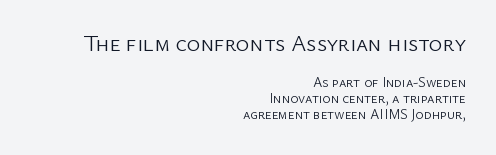
The font's upright variant was chosen for this text. The designer gave the opening block more size than the closing block. The cut favours lightness, reaching ordinary text weight at its darkest. Descender tails drop into unmarked territory. Is the block centered? No — it sits flush against the right margin.
